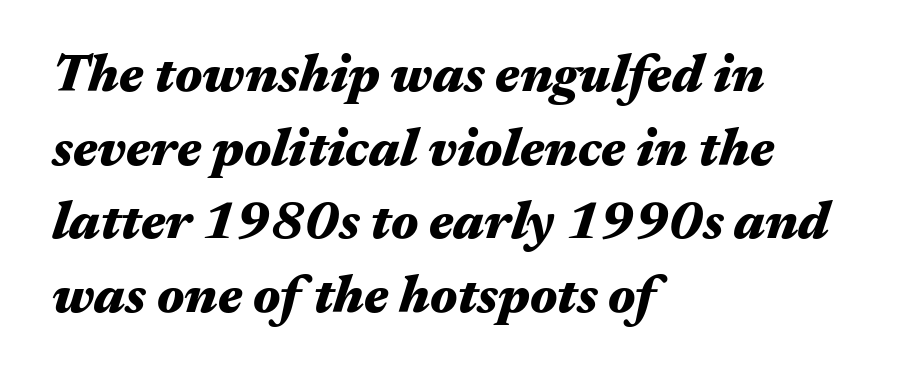
The image shows 53 px heavy, wide type, italic (leaning right); set left-aligned, normal line spacing (1.39x), normal letter spacing, not underlined; medium stroke contrast and a medium x-height.
